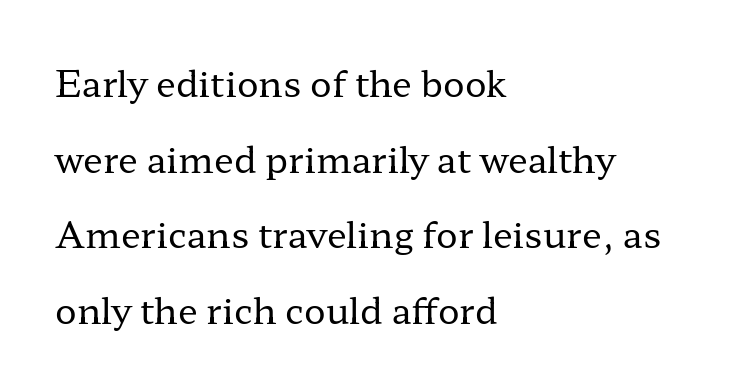
The image shows 36 px regular-weight, wide serif type, upright; set left-aligned, loose line spacing (2.1x), normal letter spacing, not underlined; low stroke contrast and a medium x-height.
